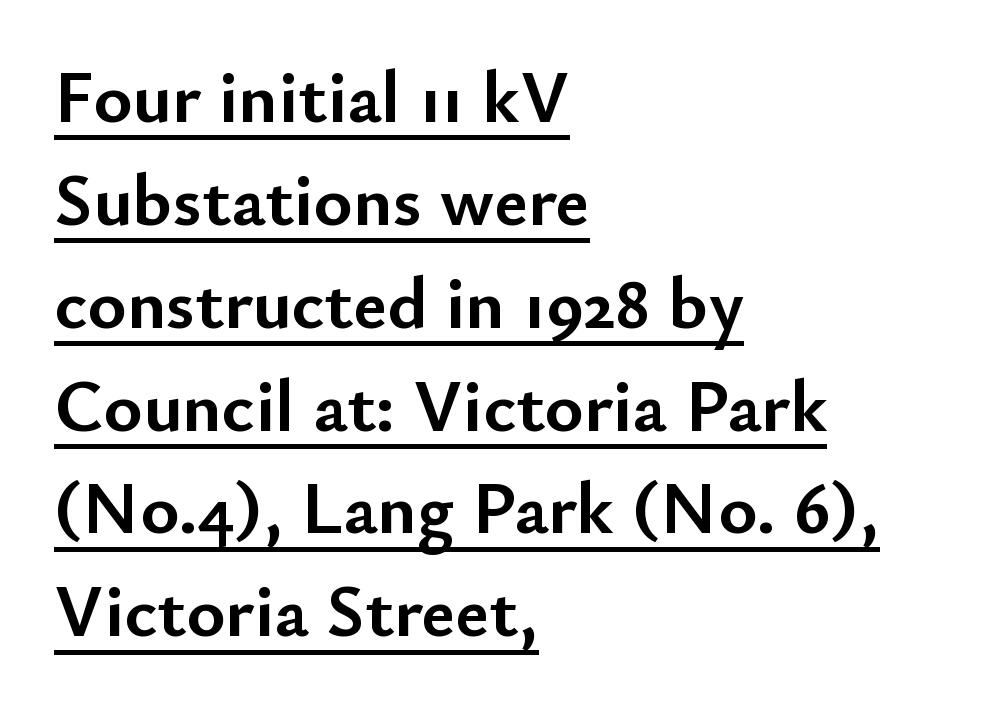
{"serif": "no", "italic": "no", "bold": "yes", "weight": "semibold", "width": "normal", "stroke_contrast": "low", "x_height": "small", "monospaced": "no", "underline": "yes", "align": "left", "line_spacing": "normal", "line_spacing_ratio": 1.39, "letter_spacing": "normal", "letter_spacing_em": 0.0, "glyph_px": 74}
